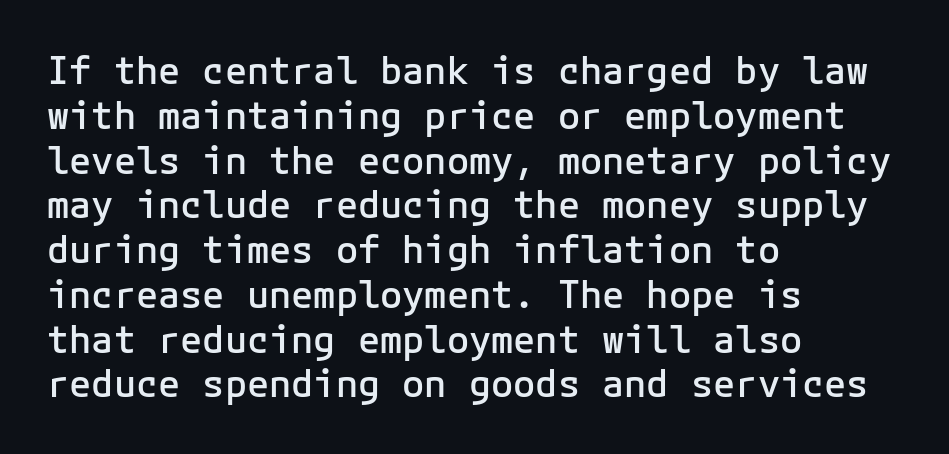
Q: Is the text bold? A: Semi-bold.
Q: Is the text italic (slanted)? A: No, it is upright.
Q: Is the typeface a serif or a sans-serif typeface? A: Sans-serif.
Q: Is the text underlined? A: No.
Q: How is the paragraph aligned? A: Left-aligned.
Q: Is the spacing between letters normal or unusually wide? A: Normal.
Q: Width (condensed, normal, or wide)? A: Normal.
Q: Stroke contrast? A: Low.
Q: x-height? A: Medium.
Q: Monospaced? A: Yes.
